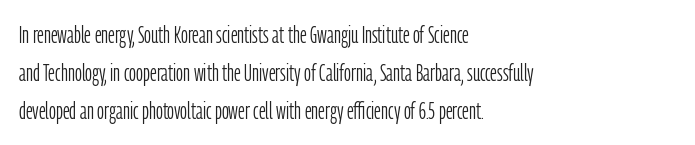
The image shows 24 px text type, upright; set left-aligned, normal line spacing (1.59x), normal letter spacing, not underlined.
